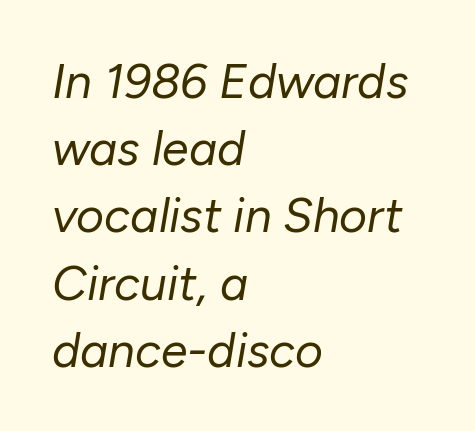
Q: Is the text bold? A: No.
Q: Is the text italic (slanted)? A: Yes, it leans right by about 10 degrees.
Q: Is the text underlined? A: No.
Q: How is the paragraph aligned? A: Left-aligned.
Q: Is the spacing between letters normal or unusually wide? A: Normal.
Q: Is the spacing between lines tight, normal or loose? A: Normal.
Q: Width (condensed, normal, or wide)? A: Normal.
Q: Stroke contrast? A: Low.
Q: x-height? A: Medium.
Q: Monospaced? A: No.
